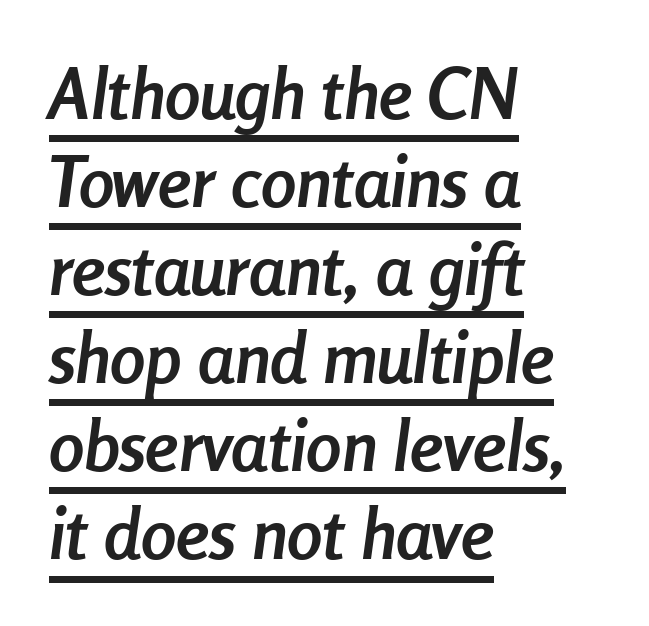
The face used here has the dense, thick strokes of a bold. Yep, that's italic — everything's leaning. Each letter keeps its own natural width here, so spacing adapts to shape. Each line starts at the same left margin while the right side varies.
